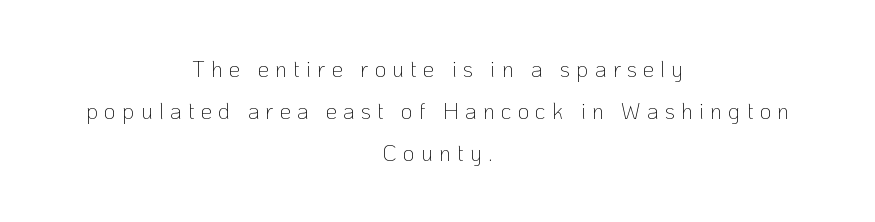
{"italic": "no", "bold": "no", "underline": "no", "align": "center", "line_spacing": "loose", "line_spacing_ratio": 1.91, "letter_spacing": "wide", "letter_spacing_em": 0.29, "glyph_px": 22}
